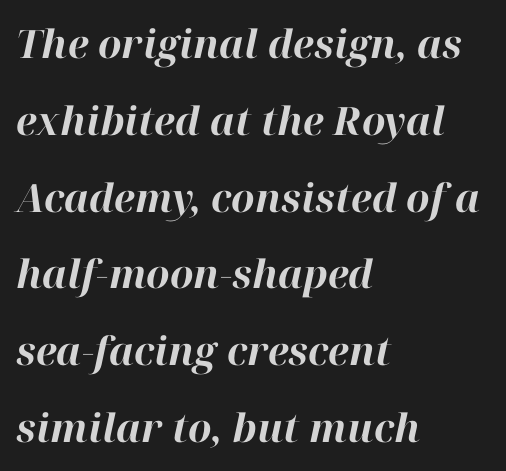
Interline gaps are noticeably wide in this sample. Spacing verdict: proportional, widths tailored to each character. Look at the stroke-to-counter ratio: heavy, a bold. Underlining? Definitely not there. Is the type slanted? Yes — the strokes lean at a clear angle.
